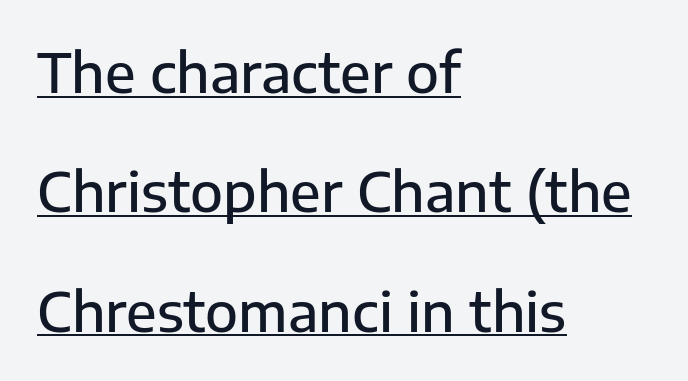
Glance below the letters and you will spot a drawn line. Typographically, this falls in the sans-serif category. The horizontal fit of the characters is conventional and even. The lettering stays uniformly vertical, giving the passage a roman look. Does the copy run flush right? No — it runs flush left. Bold? Not quite — semibold, heavier than regular but stopping short.
